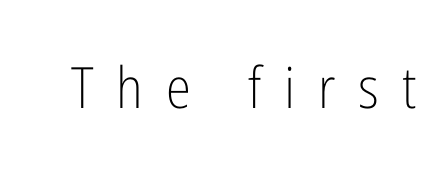
The image shows 57 px light, condensed sans-serif type, upright; set unusually wide letter spacing (+0.4 em), not underlined; low stroke contrast and a medium x-height.
